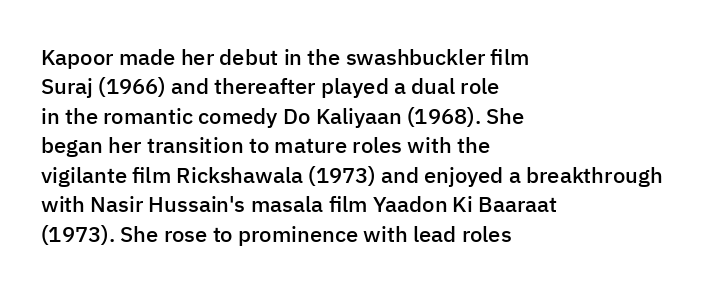
Q: Is the text bold? A: Semi-bold.
Q: Is the text italic (slanted)? A: No, it is upright.
Q: Is the text underlined? A: No.
Q: How is the paragraph aligned? A: Left-aligned.
Q: Is the spacing between letters normal or unusually wide? A: Normal.
Q: Is the spacing between lines tight, normal or loose? A: Normal.
